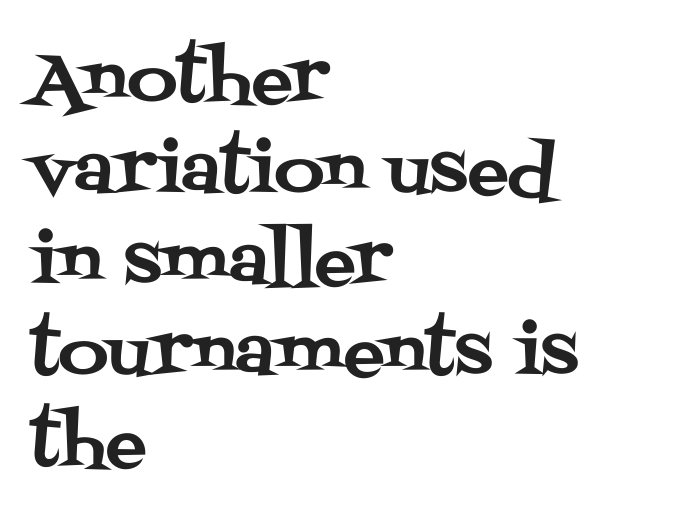
Q: Is the text italic (slanted)? A: No, it is upright.
Q: Is the typeface a serif or a sans-serif typeface? A: Serif.
Q: Is the text underlined? A: No.
Q: How is the paragraph aligned? A: Left-aligned.
Q: Is the spacing between letters normal or unusually wide? A: Normal.
Q: Is the spacing between lines tight, normal or loose? A: Normal.
Q: Width (condensed, normal, or wide)? A: Normal.
Q: Stroke contrast? A: Medium.
Q: x-height? A: Large.
Q: Monospaced? A: No.
